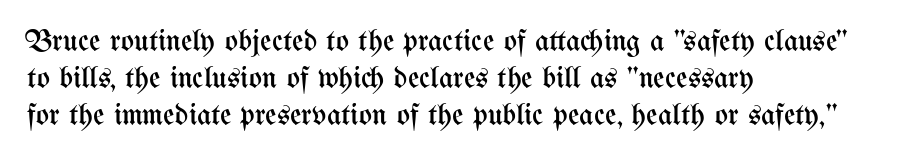
{"italic": "no", "bold": "no", "weight": "regular", "width": "condensed", "stroke_contrast": "medium", "x_height": "medium", "monospaced": "no", "underline": "no", "align": "left", "line_spacing_ratio": 1.2, "letter_spacing": "normal", "letter_spacing_em": 0.0, "glyph_px": 31}
